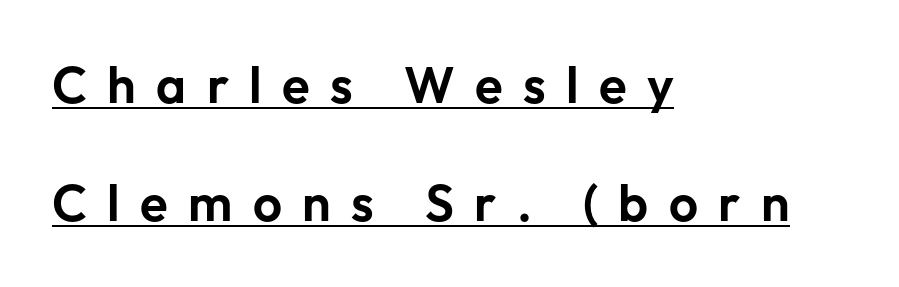
The image shows 51 px sans-serif type, upright; set left-aligned, loose line spacing (2.31x), unusually wide letter spacing (+0.4 em), underlined; low stroke contrast and a medium x-height.
